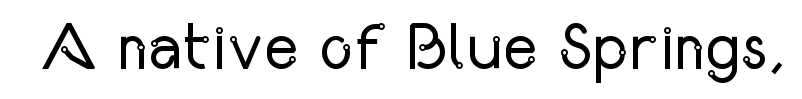
The image shows 66 px regular-weight, condensed sans-serif type, upright; set normal letter spacing, not underlined; low stroke contrast and a medium x-height.
